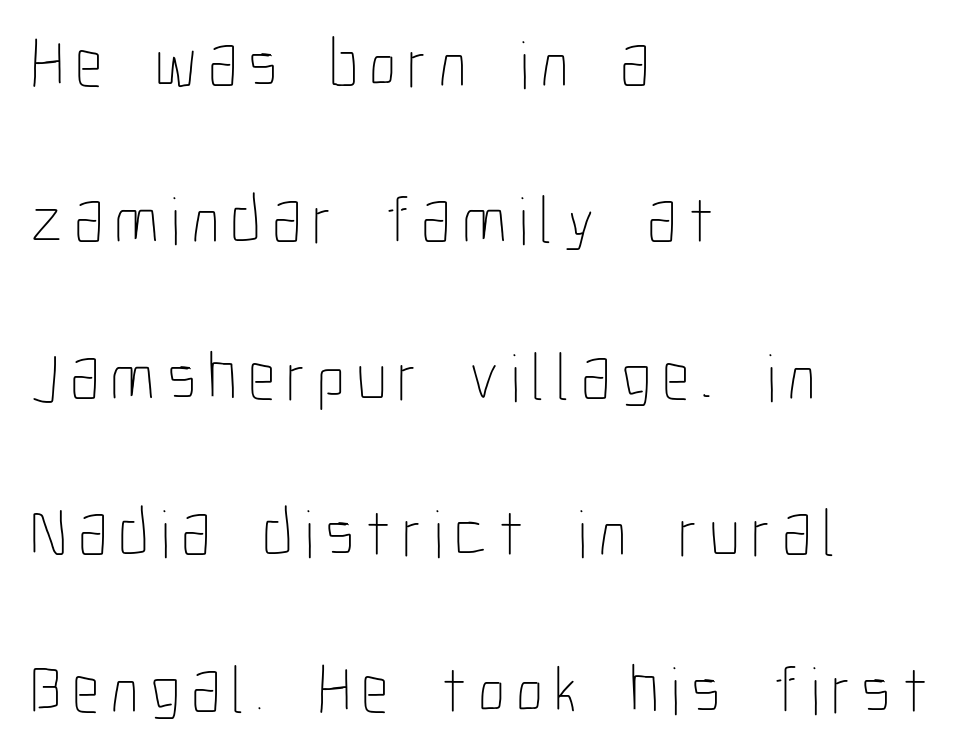
{"italic": "no", "bold": "no", "weight": "thin", "width": "condensed", "stroke_contrast": "low", "x_height": "medium", "monospaced": "no", "underline": "no", "align": "left", "line_spacing": "loose", "line_spacing_ratio": 2.3, "glyph_px": 68}
